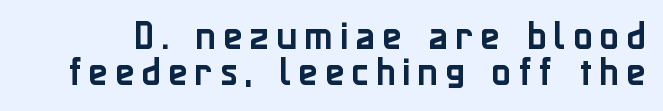
{"serif": "no", "italic": "no", "width": "normal", "stroke_contrast": "low", "x_height": "medium", "monospaced": "no", "underline": "no", "line_spacing": "tight", "line_spacing_ratio": 1.13, "letter_spacing": "wide", "letter_spacing_em": 0.22, "glyph_px": 32}
